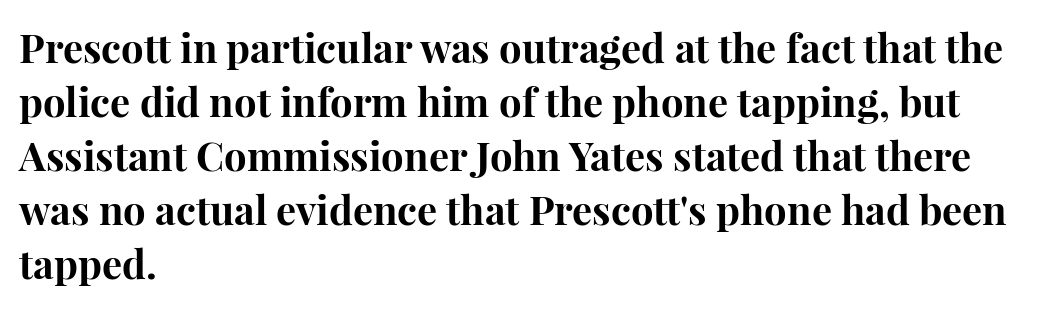
The image shows 40 px bold serif type, upright; set left-aligned, normal line spacing (1.35x), normal letter spacing, not underlined; high stroke contrast and a medium x-height.
